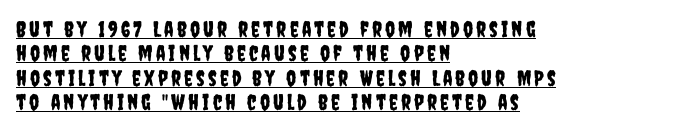
Q: Is the text italic (slanted)? A: No, it is upright.
Q: Is the text underlined? A: Yes.
Q: How is the paragraph aligned? A: Left-aligned.
Q: Is the spacing between lines tight, normal or loose? A: Tight.
